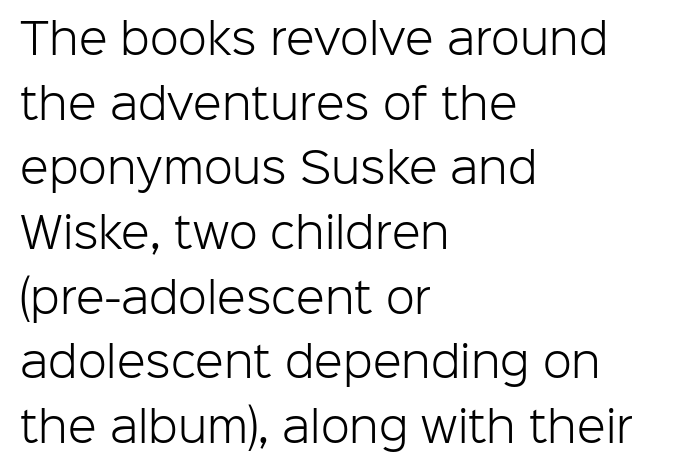
{"serif": "no", "italic": "no", "bold": "no", "weight": "light", "width": "normal", "stroke_contrast": "low", "x_height": "medium", "monospaced": "no", "underline": "no", "align": "left", "line_spacing": "normal", "line_spacing_ratio": 1.54, "letter_spacing": "normal", "letter_spacing_em": 0.0, "glyph_px": 42}
